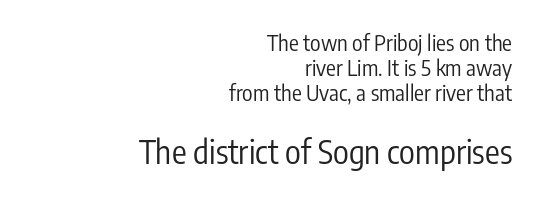
The letters advance in unequal steps, a hallmark of proportional type. These lines are composed in type without serifs. Compared with a flush-left layout, this one pins lines to the opposite, right side. The font sits on the lighter half of the weight spectrum, regular included. The rendering enlarges the type as you move from the upper chunk to the lower.
